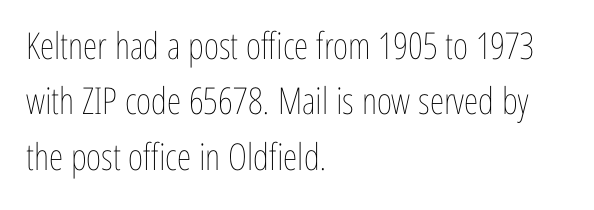
{"italic": "no", "bold": "no", "weight": "thin", "width": "condensed", "stroke_contrast": "low", "x_height": "medium", "monospaced": "no", "underline": "no", "align": "left", "line_spacing": "normal", "line_spacing_ratio": 1.5, "letter_spacing": "normal", "letter_spacing_em": 0.0, "glyph_px": 37}
